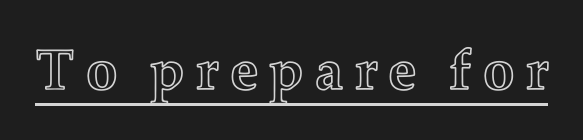
{"italic": "no", "width": "normal", "x_height": "medium", "monospaced": "no", "underline": "yes", "glyph_px": 57}
